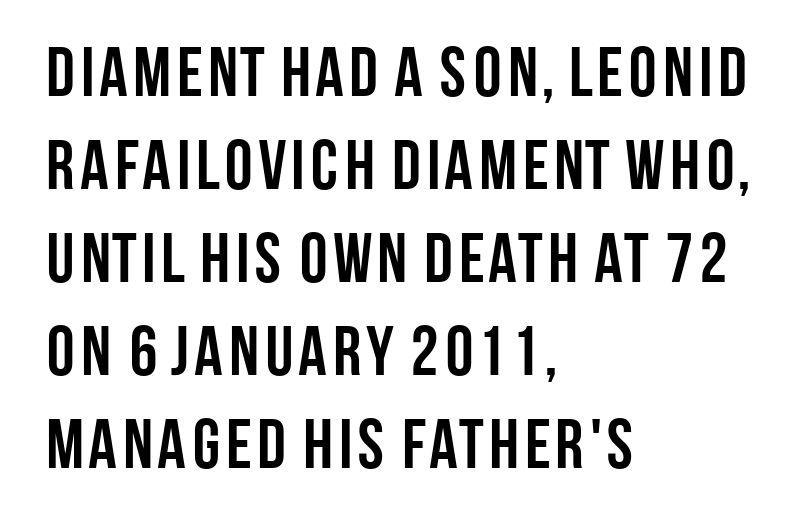
The image shows 70 px semibold, condensed sans-serif type, upright; set left-aligned, normal line spacing (1.33x), normal letter spacing, not underlined; low stroke contrast and a large x-height.
